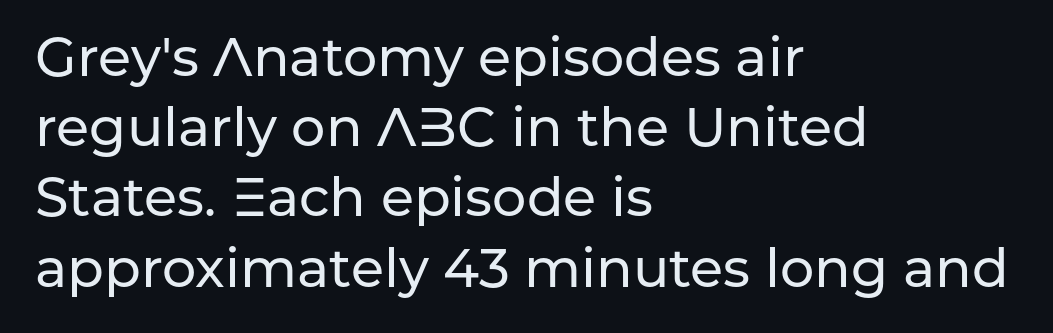
{"serif": "no", "italic": "no", "width": "normal", "stroke_contrast": "low", "x_height": "medium", "monospaced": "no", "underline": "no", "align": "left", "line_spacing": "normal", "line_spacing_ratio": 1.3, "letter_spacing": "normal", "letter_spacing_em": 0.0, "glyph_px": 54}
